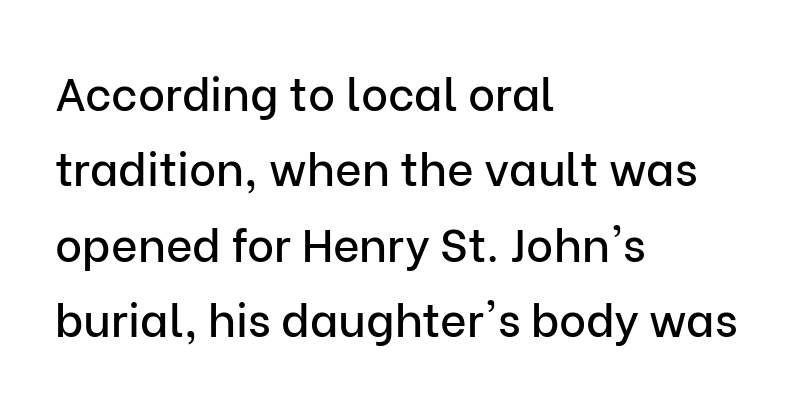
Q: Is the text italic (slanted)? A: No, it is upright.
Q: Is the typeface a serif or a sans-serif typeface? A: Sans-serif.
Q: Is the text underlined? A: No.
Q: How is the paragraph aligned? A: Left-aligned.
Q: Is the spacing between letters normal or unusually wide? A: Normal.
Q: Is the spacing between lines tight, normal or loose? A: Normal.
Q: Width (condensed, normal, or wide)? A: Normal.
Q: Stroke contrast? A: Low.
Q: x-height? A: Medium.
Q: Monospaced? A: No.
